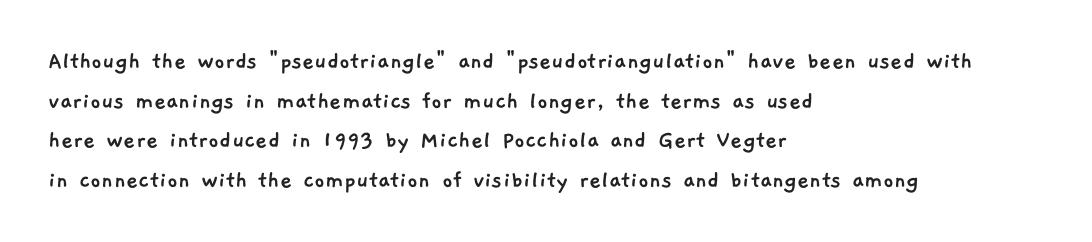
{"underline": "no", "align": "left", "line_spacing": "normal", "line_spacing_ratio": 1.52, "letter_spacing": "normal", "letter_spacing_em": 0.0, "glyph_px": 26}
